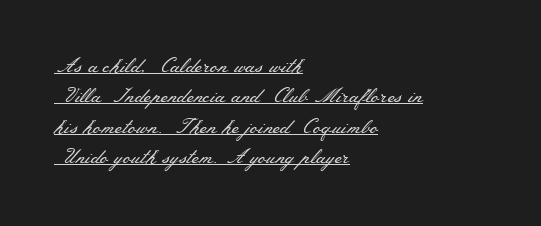
{"bold": "no", "underline": "yes", "align": "left", "line_spacing": "normal", "line_spacing_ratio": 1.52, "letter_spacing": "normal", "letter_spacing_em": 0.0, "glyph_px": 20}
